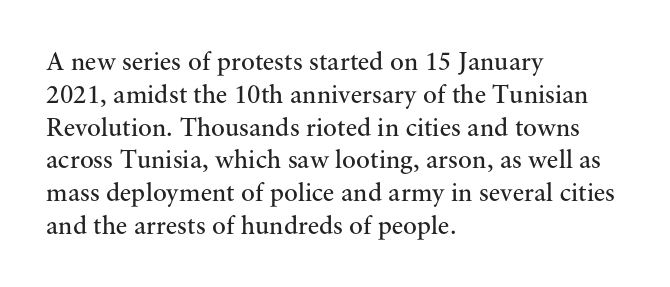
Q: Is the text bold? A: No.
Q: Is the text italic (slanted)? A: No, it is upright.
Q: Is the text underlined? A: No.
Q: How is the paragraph aligned? A: Left-aligned.
Q: Is the spacing between letters normal or unusually wide? A: Normal.
Q: Is the spacing between lines tight, normal or loose? A: Normal.
